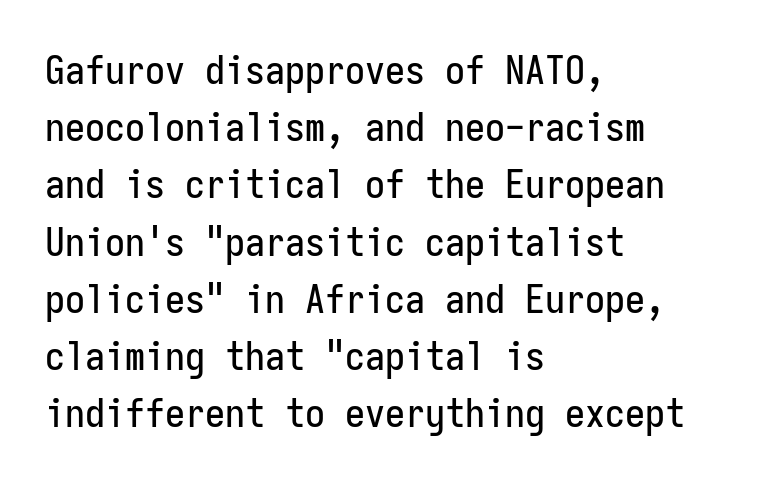
{"serif": "no", "italic": "no", "width": "condensed", "stroke_contrast": "low", "x_height": "medium", "monospaced": "yes", "underline": "no", "align": "left", "line_spacing": "normal", "line_spacing_ratio": 1.43, "letter_spacing": "normal", "letter_spacing_em": 0.0, "glyph_px": 40}
